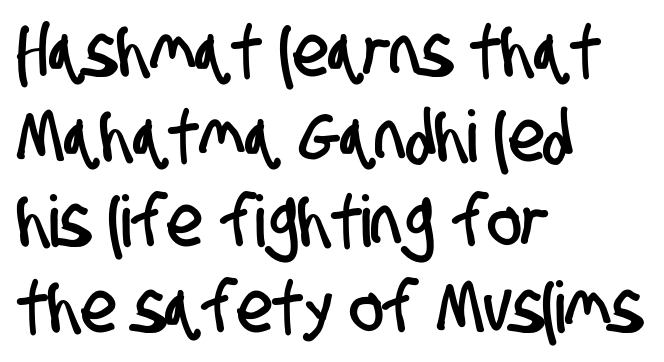
This sample uses plain, unmodified letter spacing. This sample has the flowing, uneven cadence of proportional lettering. The ragged edge is on the right, which tells us the setting is flush left. Regarding serifs, this sample does without them.
